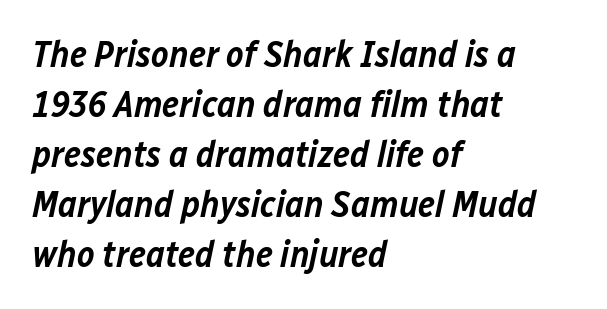
The image shows 37 px semibold type, italic (leaning right); set left-aligned, normal line spacing (1.35x), normal letter spacing, not underlined; low stroke contrast and a medium x-height.
